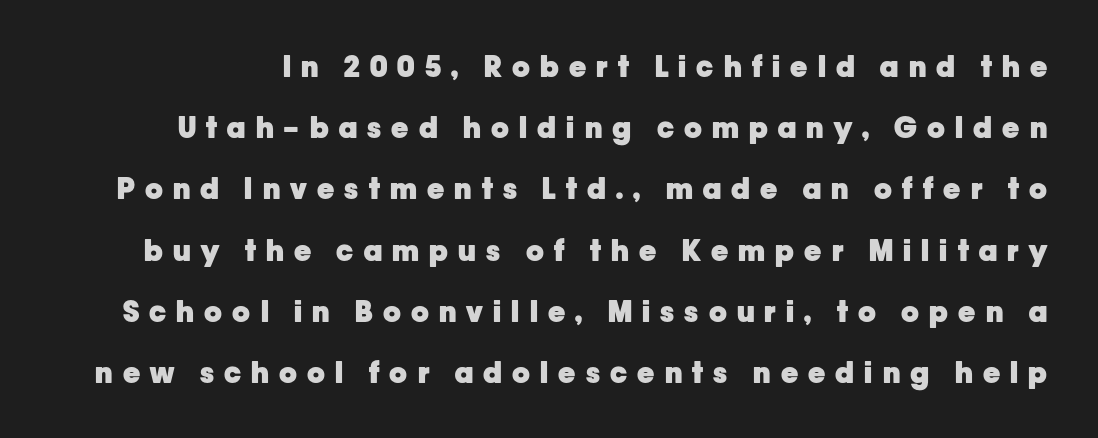
Every letter is thick-stroked: bold, no question. Tracking value appears strongly positive — letters spread wide. Regarding serifs, this sample does without them. Quick note: interline space is abundant. The letters stand upright; this is a roman face.
